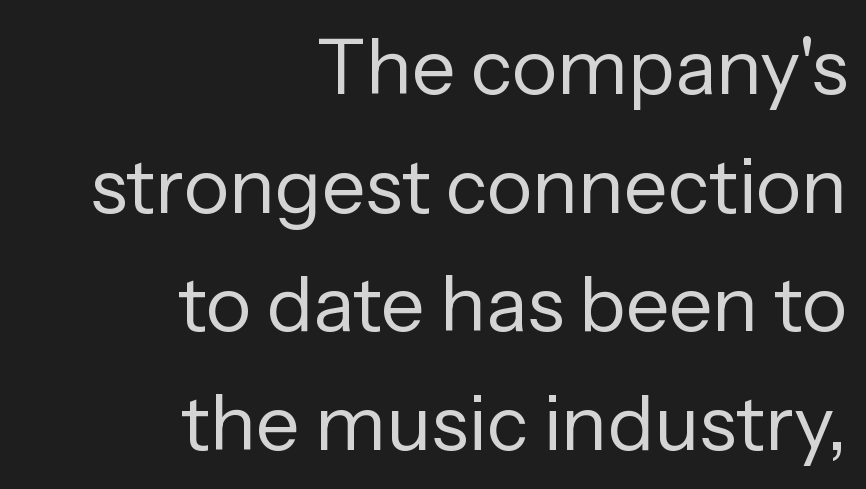
{"serif": "no", "italic": "no", "bold": "no", "weight": "regular", "width": "normal", "stroke_contrast": "low", "x_height": "medium", "monospaced": "no", "underline": "no", "align": "right", "line_spacing": "normal", "line_spacing_ratio": 1.54, "letter_spacing": "normal", "letter_spacing_em": 0.0, "glyph_px": 77}
